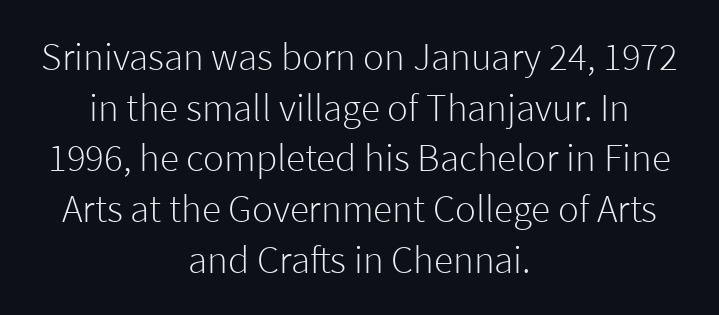
Note: no serifs on the glyphs. Unmarked baselines from the first word to the last. Varying glyph widths throughout — classic text-font behaviour. This is roman type, the default non-slanted kind.
